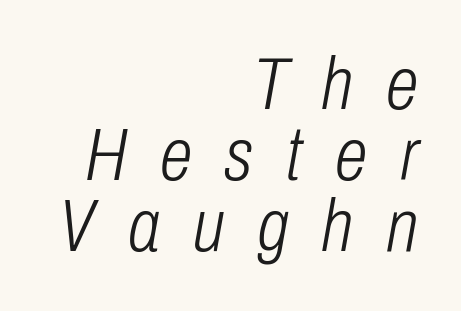
The image shows 75 px light, condensed type, italic (leaning right); set right-aligned, tight line spacing (0.95x), unusually wide letter spacing (+0.44 em), not underlined; low stroke contrast and a medium x-height.
